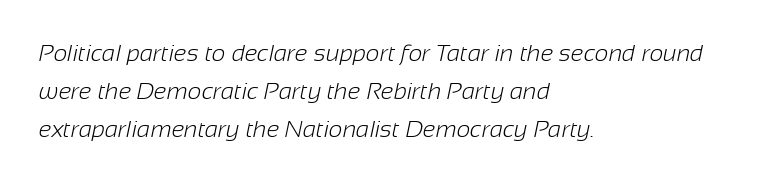
The font is comparable to plain body text, perhaps lighter. The baseline area is clear. This rendering uses left alignment, leaving the right contour irregular. Does the leading feel generous? No, just average. Standard letterfit; no display-style spreading of the glyphs.
